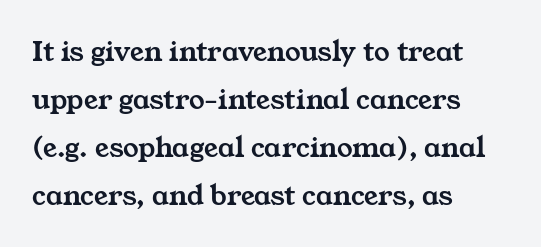
Q: Is the typeface a serif or a sans-serif typeface? A: Serif.
Q: Is the text underlined? A: No.
Q: How is the paragraph aligned? A: Left-aligned.
Q: Is the spacing between letters normal or unusually wide? A: Normal.
Q: Is the spacing between lines tight, normal or loose? A: Normal.
Q: Width (condensed, normal, or wide)? A: Wide.
Q: Stroke contrast? A: Medium.
Q: x-height? A: Medium.
Q: Monospaced? A: No.
